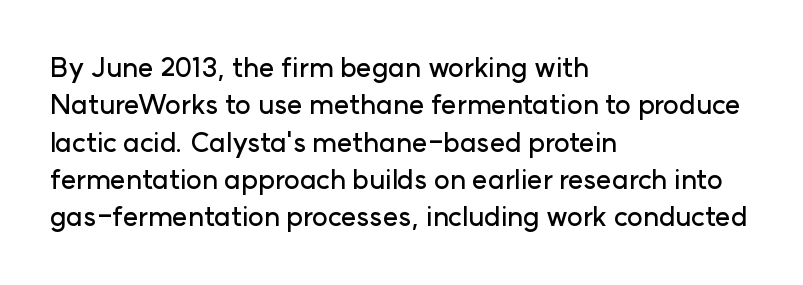
Normally led — the rows are evenly, conventionally spaced. Letter spacing: default. This is the regular roman posture of the typeface. Clear beneath every line of the passage. This rendering uses left alignment, leaving the right contour irregular.
